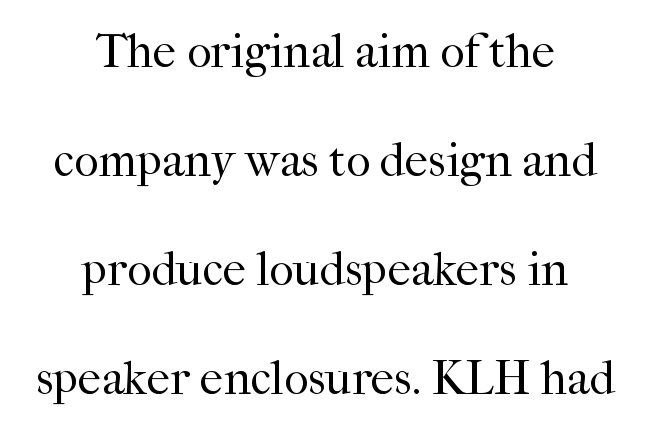
{"serif": "yes", "italic": "no", "bold": "no", "weight": "regular", "width": "normal", "stroke_contrast": "high", "x_height": "medium", "monospaced": "no", "underline": "no", "align": "center", "line_spacing": "loose", "line_spacing_ratio": 2.32, "letter_spacing": "normal", "letter_spacing_em": 0.0, "glyph_px": 47}
